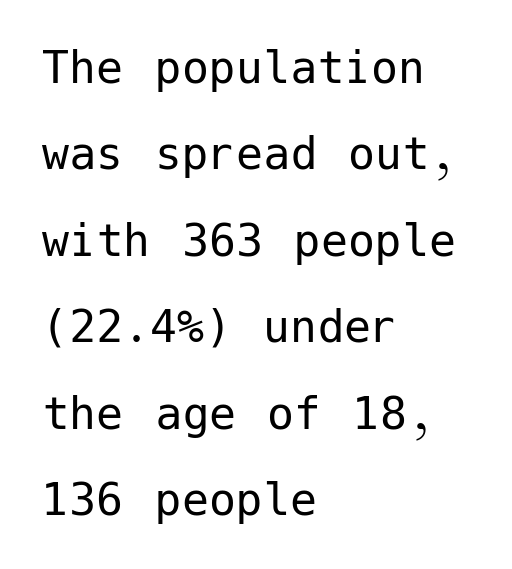
The image shows 54 px regular-weight sans-serif type, upright; set left-aligned, normal line spacing (1.6x), normal letter spacing, not underlined; low stroke contrast and a medium x-height.
